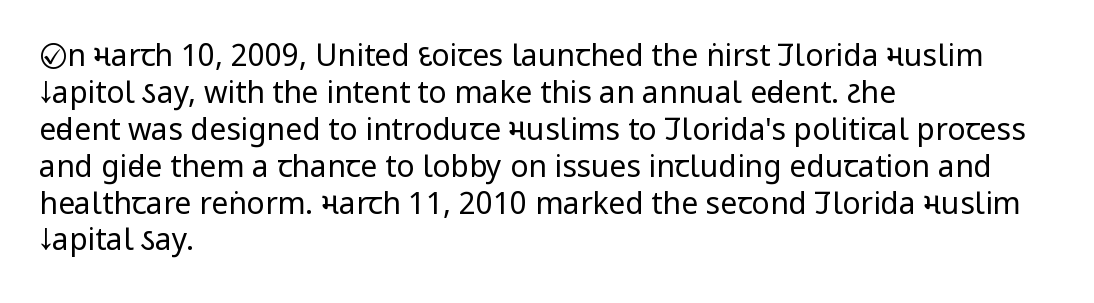
{"serif": "no", "italic": "no", "bold": "no", "weight": "regular", "width": "condensed", "stroke_contrast": "low", "x_height": "large", "monospaced": "no", "underline": "no", "align": "left", "line_spacing_ratio": 1.23, "letter_spacing": "normal", "letter_spacing_em": 0.0, "glyph_px": 30}
